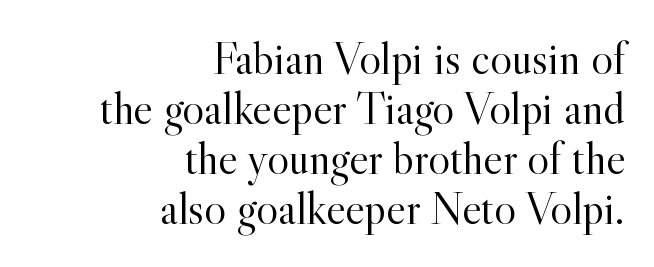
Q: Is the text bold? A: No.
Q: Is the text italic (slanted)? A: No, it is upright.
Q: Is the typeface a serif or a sans-serif typeface? A: Serif.
Q: Is the text underlined? A: No.
Q: How is the paragraph aligned? A: Right-aligned.
Q: Is the spacing between letters normal or unusually wide? A: Normal.
Q: Is the spacing between lines tight, normal or loose? A: Tight.
Q: Width (condensed, normal, or wide)? A: Normal.
Q: x-height? A: Small.
Q: Monospaced? A: No.
